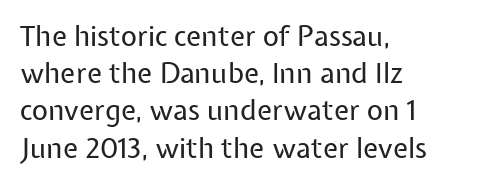
The image shows 28 px regular-weight sans-serif type, upright; set left-aligned, normal line spacing (1.33x), normal letter spacing, not underlined; low stroke contrast and a medium x-height.
